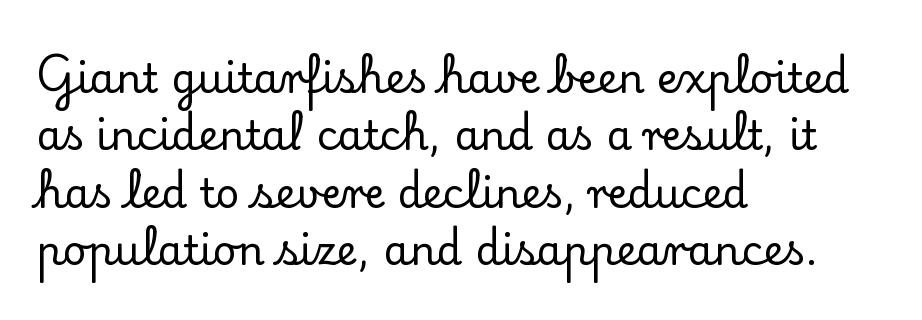
Q: Is the text italic (slanted)? A: No, it is upright.
Q: Is the typeface a serif or a sans-serif typeface? A: Serif.
Q: Is the text underlined? A: No.
Q: How is the paragraph aligned? A: Left-aligned.
Q: Is the spacing between letters normal or unusually wide? A: Normal.
Q: Is the spacing between lines tight, normal or loose? A: Normal.
Q: Width (condensed, normal, or wide)? A: Normal.
Q: Stroke contrast? A: Low.
Q: x-height? A: Small.
Q: Monospaced? A: No.
